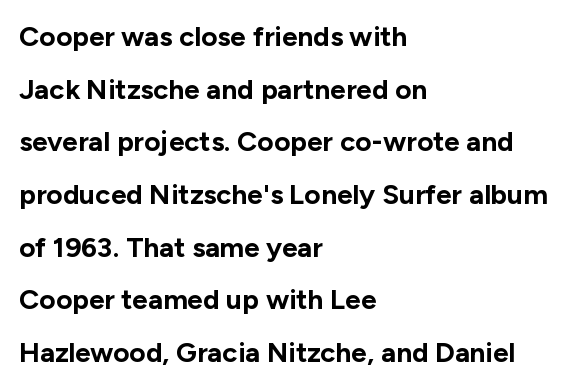
Q: Is the text bold? A: Yes.
Q: Is the text italic (slanted)? A: No, it is upright.
Q: Is the typeface a serif or a sans-serif typeface? A: Sans-serif.
Q: Is the text underlined? A: No.
Q: How is the paragraph aligned? A: Left-aligned.
Q: Is the spacing between letters normal or unusually wide? A: Normal.
Q: Width (condensed, normal, or wide)? A: Normal.
Q: Stroke contrast? A: Low.
Q: x-height? A: Medium.
Q: Monospaced? A: No.
